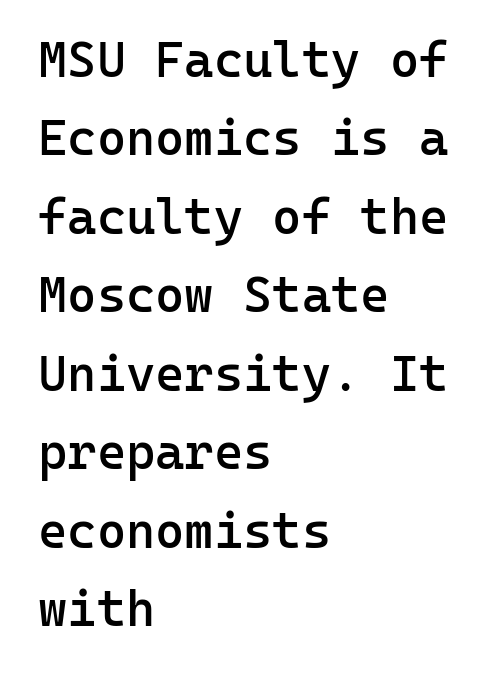
The image shows 50 px semibold sans-serif type, upright, monospaced; set left-aligned, normal line spacing (1.57x), normal letter spacing, not underlined; low stroke contrast and a medium x-height.
